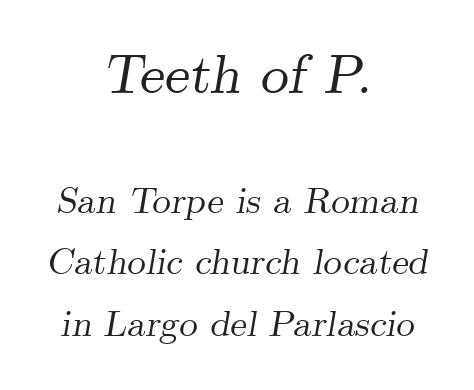
Q: Is the text italic (slanted)? A: Yes, it leans right by about 9 degrees.
Q: Is the typeface a serif or a sans-serif typeface? A: Serif.
Q: Is the text underlined? A: No.
Q: How is the paragraph aligned? A: Centered.
Q: Is the spacing between letters normal or unusually wide? A: Normal.
Q: Is the spacing between lines tight, normal or loose? A: Normal.
Q: Which block of text is set in a larger size, the first (top) or the second (bottom)? A: The first (top) one.
Q: Width (condensed, normal, or wide)? A: Normal.
Q: Stroke contrast? A: Medium.
Q: x-height? A: Small.
Q: Monospaced? A: No.
